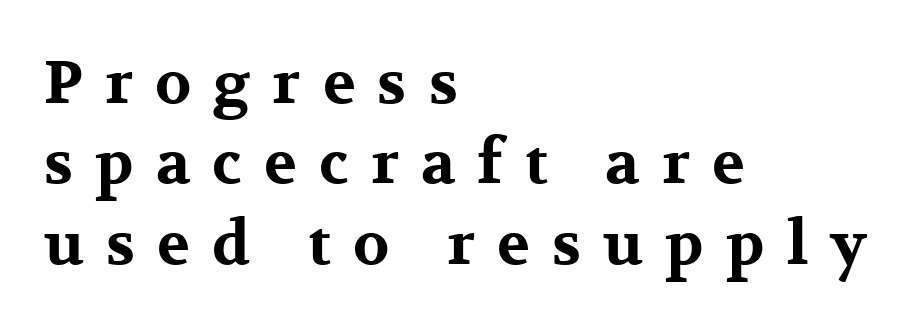
This rendering employs a face with finishing strokes, i.e., a serif. A full-strength bold gives these letters their thick strokes. Every row of glyphs begins at an identical x-position on the left. Compared with typical paragraphs, the rows here are spaced about the same. The space directly below the letters is spotless. The gaps between neighbouring characters are conspicuously large.
